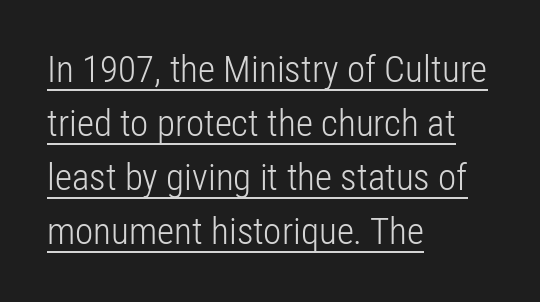
No feet cap the strokes, marking this as sans-serif type. Emphasis is given by a line drawn under the lettering. This sample has the flowing, uneven cadence of proportional lettering. The face used here is rendered with its standard letterfit. Nothing heavy about these letters — not bold at all. Line beginnings align vertically; line endings do not.
